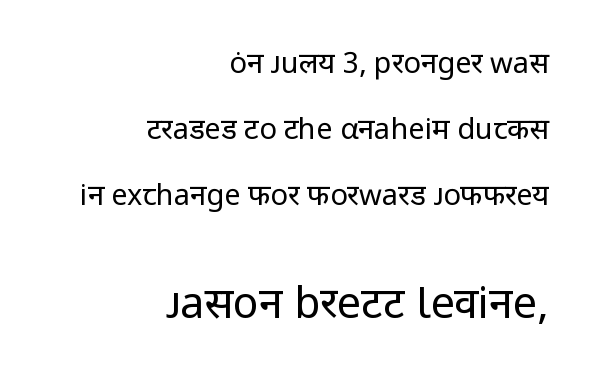
The typeface chosen for these lines omits serifs. Size contrast runs from small at the top to large at the bottom. Visually the block forms a straight wall on the right and a jagged coastline on the left. In terms of letterspacing, this is plain default setting.
